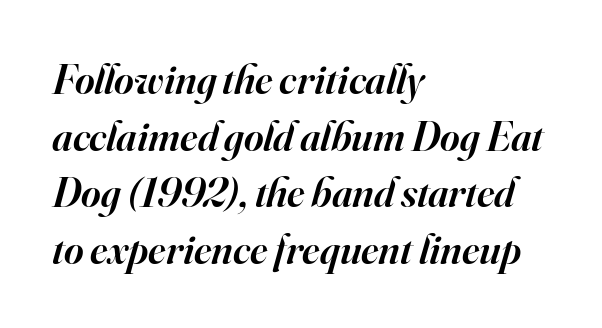
Q: Is the text bold? A: Semi-bold.
Q: Is the text italic (slanted)? A: Yes, it leans right by about 16 degrees.
Q: Is the typeface a serif or a sans-serif typeface? A: Serif.
Q: Is the text underlined? A: No.
Q: How is the paragraph aligned? A: Left-aligned.
Q: Is the spacing between letters normal or unusually wide? A: Normal.
Q: Is the spacing between lines tight, normal or loose? A: Normal.
Q: Width (condensed, normal, or wide)? A: Normal.
Q: Stroke contrast? A: High.
Q: x-height? A: Small.
Q: Monospaced? A: No.
